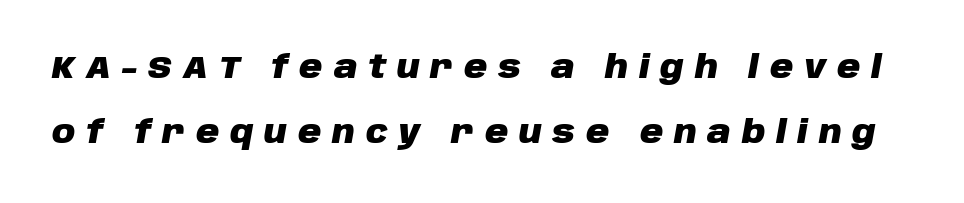
In terms of leading, this rendering errs on the spacious side. Character widths vary here, with narrow letters taking less room than wide ones. Every letter is thick-stroked: bold, no question. The rendering inserts visible extra space after every character. The whole block is typeset with a tilt. Rule under the text: the space is simply empty.
